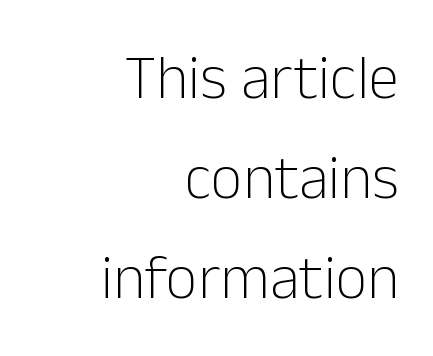
Q: Is the text bold? A: No.
Q: Is the text italic (slanted)? A: No, it is upright.
Q: Is the typeface a serif or a sans-serif typeface? A: Sans-serif.
Q: Is the text underlined? A: No.
Q: How is the paragraph aligned? A: Right-aligned.
Q: Is the spacing between letters normal or unusually wide? A: Normal.
Q: Is the spacing between lines tight, normal or loose? A: Normal.
Q: Width (condensed, normal, or wide)? A: Normal.
Q: Stroke contrast? A: Low.
Q: x-height? A: Medium.
Q: Monospaced? A: No.
